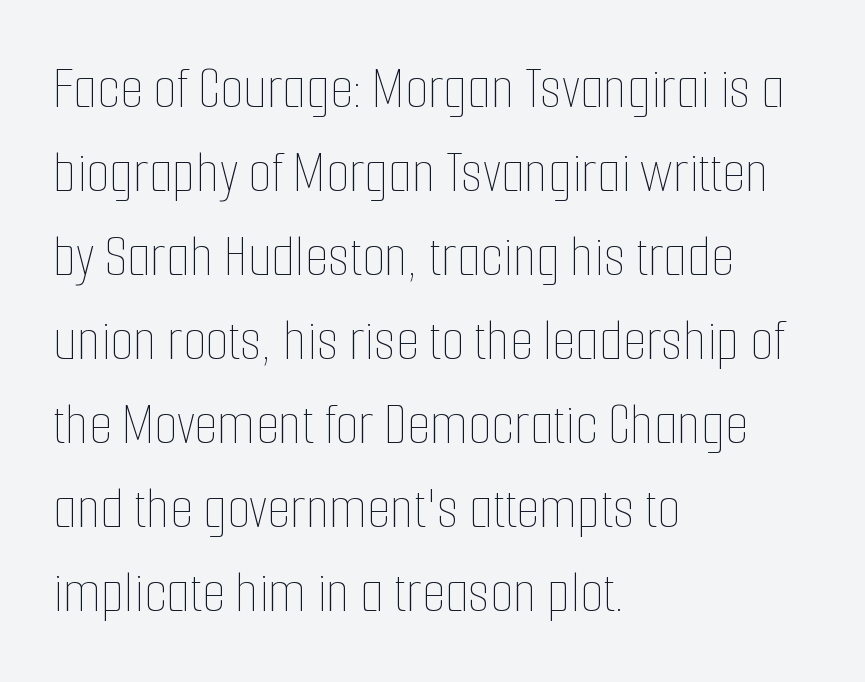
Q: Is the text bold? A: No.
Q: Is the text italic (slanted)? A: No, it is upright.
Q: Is the text underlined? A: No.
Q: How is the paragraph aligned? A: Left-aligned.
Q: Is the spacing between letters normal or unusually wide? A: Normal.
Q: Is the spacing between lines tight, normal or loose? A: Normal.
Q: Width (condensed, normal, or wide)? A: Condensed.
Q: Stroke contrast? A: Low.
Q: x-height? A: Medium.
Q: Monospaced? A: No.
